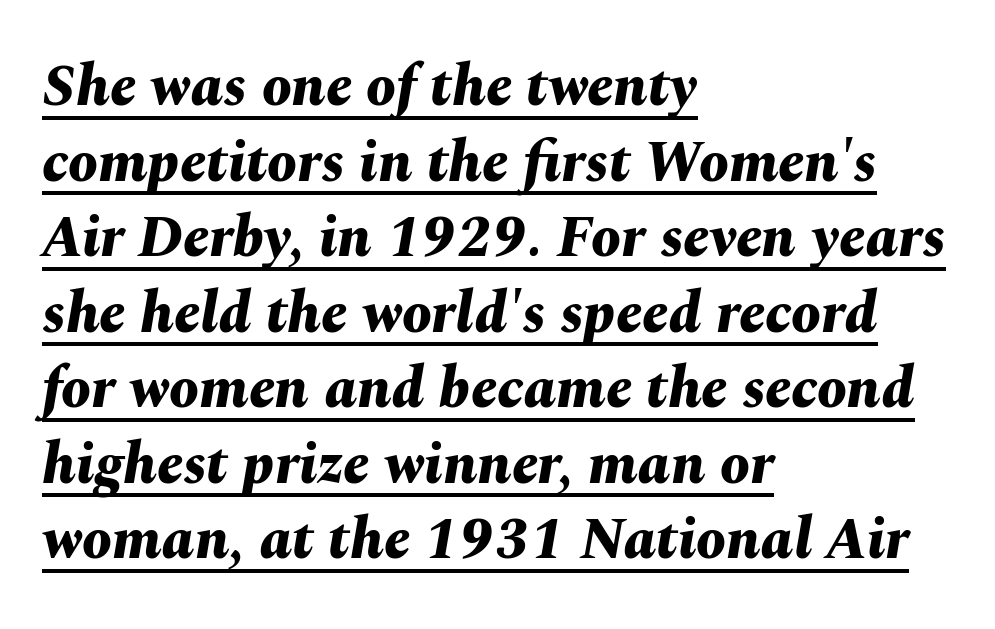
{"italic": "yes", "lean": "right", "slant_degrees": 10, "bold": "yes", "weight": "bold", "width": "normal", "stroke_contrast": "medium", "x_height": "medium", "monospaced": "no", "underline": "yes", "align": "left", "line_spacing": "normal", "line_spacing_ratio": 1.28, "letter_spacing": "normal", "letter_spacing_em": 0.0, "glyph_px": 59}
